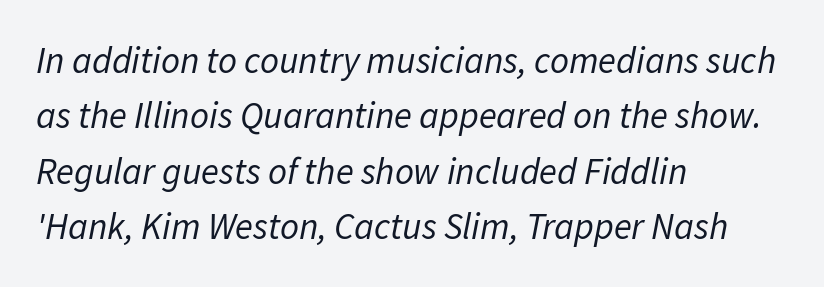
Stem width sits at or under what a default text font uses. The rendering anchors every line to the left-hand side. Horizontal bands of white between lines are of average thickness. The glyphs look as if they've been sheared to an angle.
